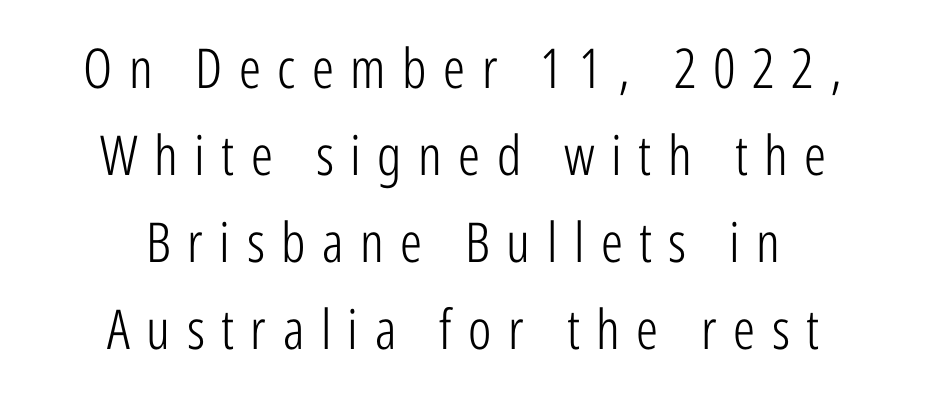
Q: Is the text bold? A: No.
Q: Is the text italic (slanted)? A: No, it is upright.
Q: Is the typeface a serif or a sans-serif typeface? A: Sans-serif.
Q: Is the text underlined? A: No.
Q: How is the paragraph aligned? A: Centered.
Q: Is the spacing between letters normal or unusually wide? A: Unusually wide.
Q: Is the spacing between lines tight, normal or loose? A: Normal.
Q: Width (condensed, normal, or wide)? A: Condensed.
Q: Stroke contrast? A: Low.
Q: x-height? A: Medium.
Q: Monospaced? A: No.
